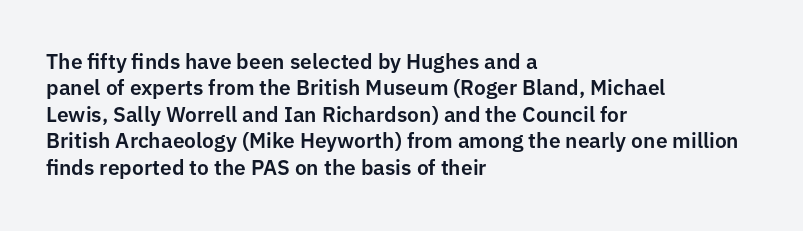
{"italic": "no", "underline": "no", "align": "left", "line_spacing": "normal", "line_spacing_ratio": 1.26, "letter_spacing": "normal", "letter_spacing_em": 0.0, "glyph_px": 21}
